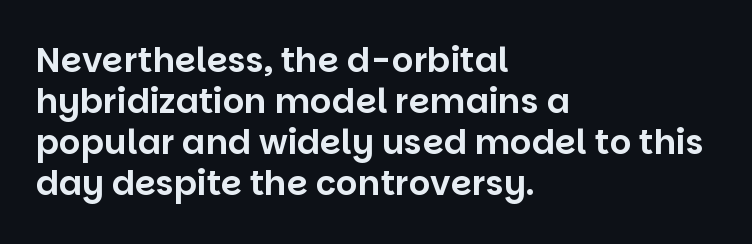
The strip under each line holds only bare page. This is roman type, the default non-slanted kind. Spacing verdict: proportional, widths tailored to each character. Left-aligned paragraph, ragged on the right.
